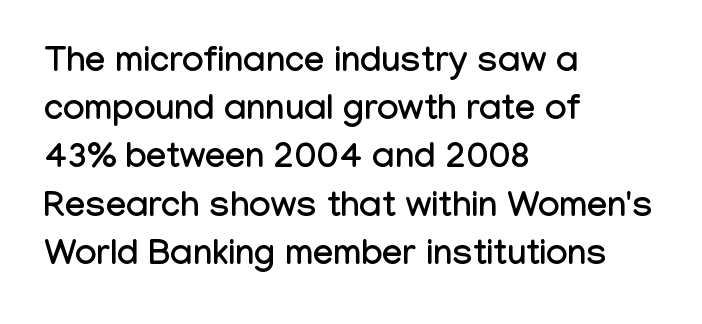
Q: Is the text italic (slanted)? A: No, it is upright.
Q: Is the typeface a serif or a sans-serif typeface? A: Sans-serif.
Q: Is the text underlined? A: No.
Q: How is the paragraph aligned? A: Left-aligned.
Q: Is the spacing between letters normal or unusually wide? A: Normal.
Q: Is the spacing between lines tight, normal or loose? A: Normal.
Q: Width (condensed, normal, or wide)? A: Condensed.
Q: Stroke contrast? A: Low.
Q: x-height? A: Medium.
Q: Monospaced? A: No.
